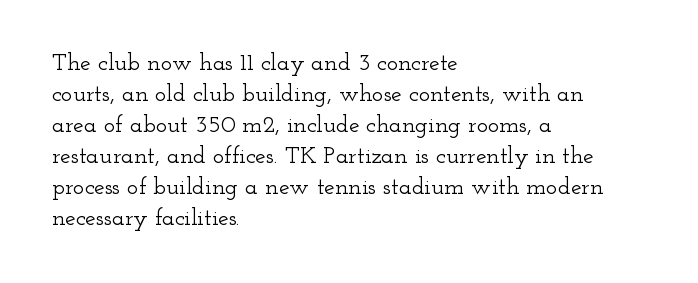
Q: Is the text italic (slanted)? A: No, it is upright.
Q: Is the text underlined? A: No.
Q: How is the paragraph aligned? A: Left-aligned.
Q: Is the spacing between letters normal or unusually wide? A: Normal.
Q: Is the spacing between lines tight, normal or loose? A: Normal.
